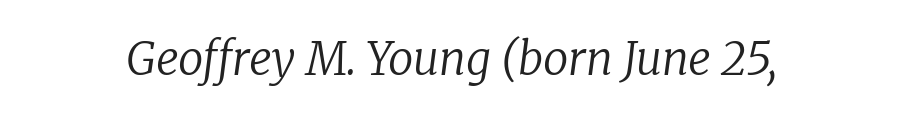
This rendering features lettering with no underline. Serif or sans? Serif — the stroke terminals have little feet. Is this a heavy cut? Hardly; it is regular or lighter. Here the designer chose a conventional face with non-uniform glyph widths.
